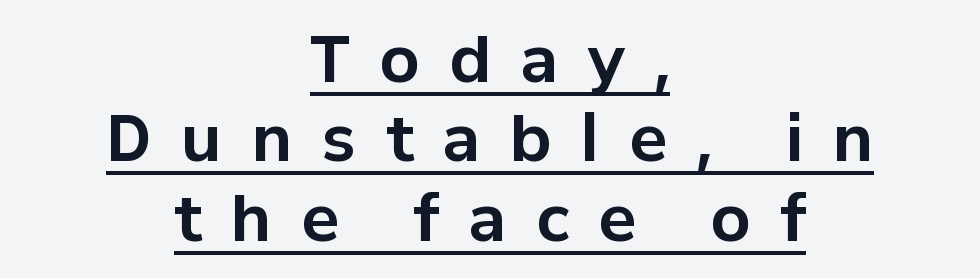
The leading is moderate, giving the passage an even texture. Heavy, bold letterforms. The setting favours the middle, as headings and verse often do. These lines were composed using upright roman letters. Inter-character spacing is expanded well beyond the font's built-in metrics.
